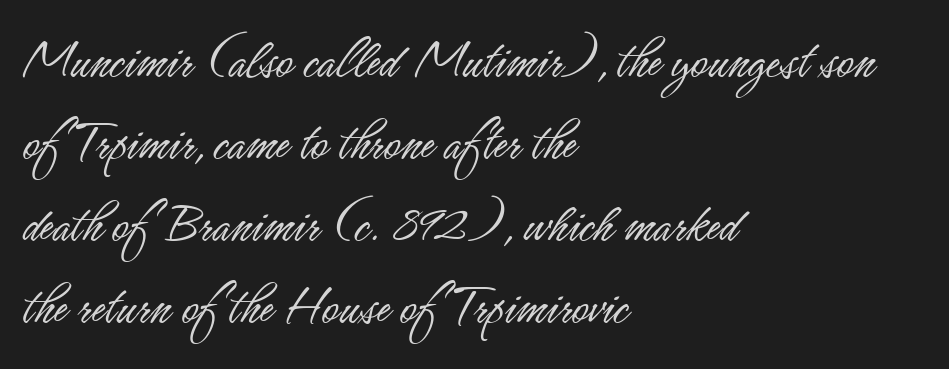
The image shows 57 px light, condensed sans-serif type; set left-aligned, normal line spacing (1.44x), normal letter spacing, not underlined; low stroke contrast and a small x-height.
